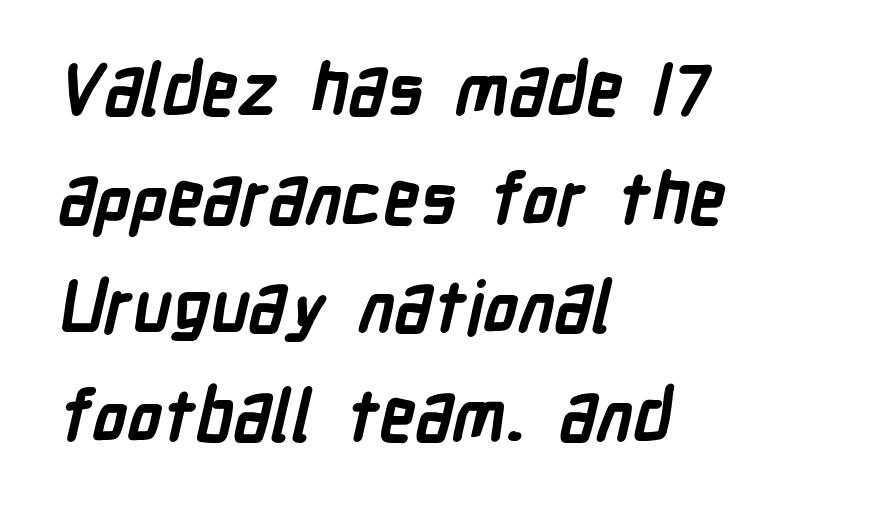
The image shows 71 px semibold, condensed sans-serif type; set left-aligned, normal line spacing (1.53x), normal letter spacing, not underlined; low stroke contrast and a medium x-height.
